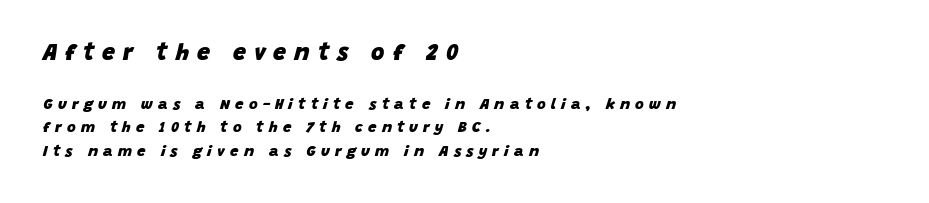
The image shows 23 px bold type, italic (leaning right); set left-aligned, normal line spacing (1.57x), unusually wide letter spacing (+0.35 em), not underlined; the first (top) block is 1.53x larger.
